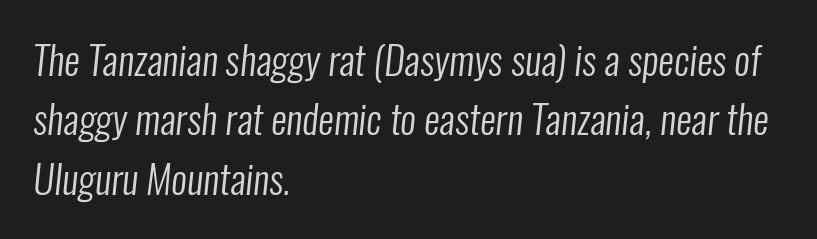
The designer left line spacing at the default. Students, note that the glyphs here touch the page at normal intervals. The passage is arranged the way most books set body copy — flush left. Each stroke keeps to a modest, everyday thickness or less. Nope, no serifs anywhere on these letters.
